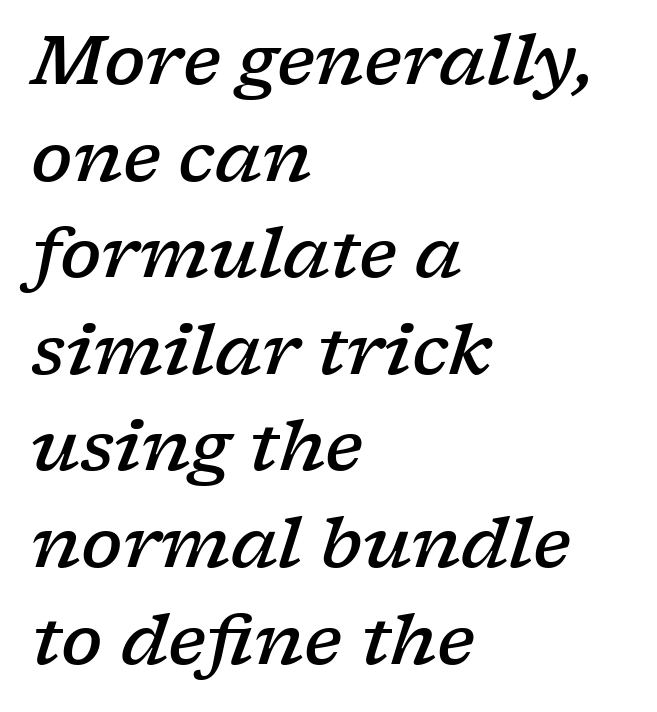
{"serif": "yes", "italic": "yes", "lean": "right", "slant_degrees": 17, "bold": "semi", "weight": "semibold", "width": "wide", "stroke_contrast": "low", "x_height": "medium", "monospaced": "no", "underline": "no", "align": "left", "line_spacing": "normal", "line_spacing_ratio": 1.4, "letter_spacing": "normal", "letter_spacing_em": 0.0, "glyph_px": 69}
